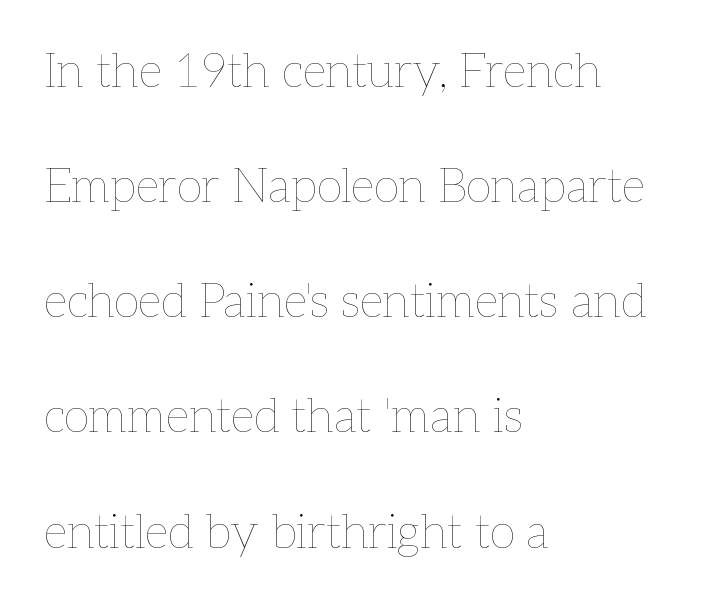
The specimen reads as upright at a glance. This rendering uses left alignment, leaving the right contour irregular. Compared with typical body copy, the letter spacing here is the same. Plain, unruled lines of type. Stroke thickness stays within the range of a standard reading face or lighter. Character widths vary here, with narrow letters taking less room than wide ones.
